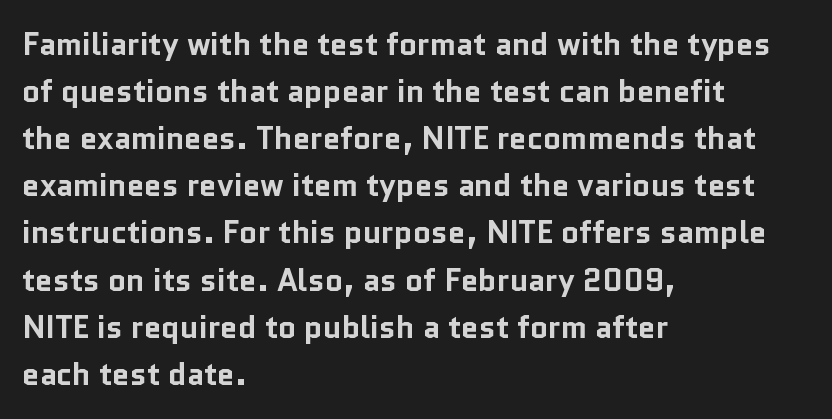
Q: Is the text bold? A: Yes.
Q: Is the text italic (slanted)? A: No, it is upright.
Q: Is the typeface a serif or a sans-serif typeface? A: Sans-serif.
Q: Is the text underlined? A: No.
Q: How is the paragraph aligned? A: Left-aligned.
Q: Is the spacing between letters normal or unusually wide? A: Normal.
Q: Is the spacing between lines tight, normal or loose? A: Normal.
Q: Width (condensed, normal, or wide)? A: Normal.
Q: Stroke contrast? A: Low.
Q: x-height? A: Medium.
Q: Monospaced? A: No.
